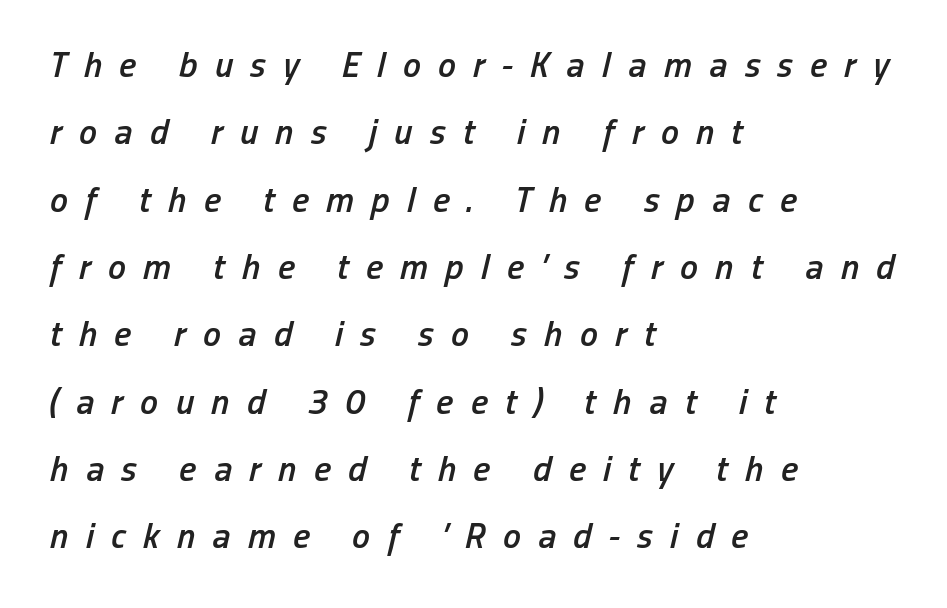
{"italic": "yes", "lean": "right", "slant_degrees": 13, "bold": "semi", "weight": "semibold", "width": "condensed", "stroke_contrast": "low", "x_height": "medium", "monospaced": "no", "underline": "no", "align": "left", "line_spacing_ratio": 1.87, "letter_spacing": "wide", "letter_spacing_em": 0.48, "glyph_px": 36}
